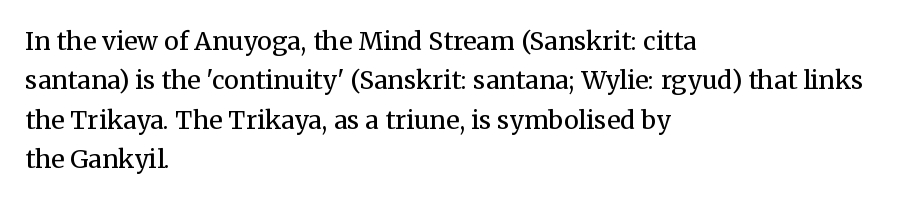
{"italic": "no", "bold": "no", "underline": "no", "align": "left", "line_spacing": "normal", "line_spacing_ratio": 1.58, "letter_spacing": "normal", "letter_spacing_em": 0.0, "glyph_px": 25}
